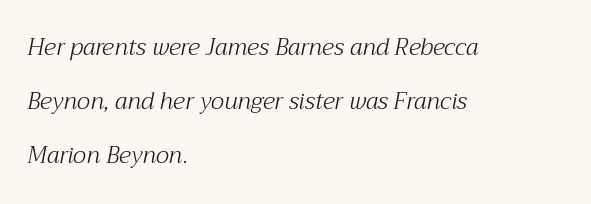
The line texture is even and compact thanks to regular tracking. Line beginnings align vertically; line endings do not. Vertical stems look standard width or narrower in stroke. Check the space under the baseline: it is left empty.
